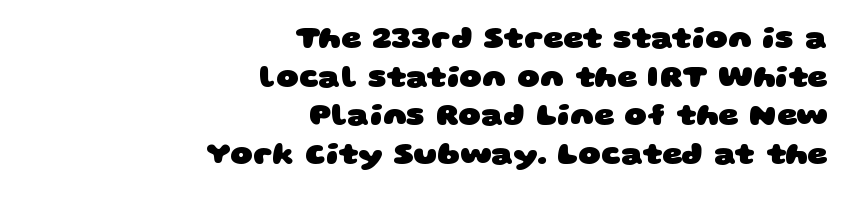
Is the block centered? No — it sits flush against the right margin. Lines of text with bare space underneath. The block of text has a typical density, with ordinary space between rows. How heavy is the stroke? Heavy — this is a bold. Tracking value appears to be zero — textbook default spacing.
